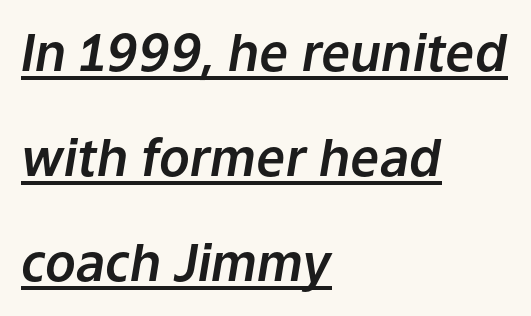
Q: Is the text italic (slanted)? A: Yes, it leans right by about 9 degrees.
Q: Is the text underlined? A: Yes.
Q: How is the paragraph aligned? A: Left-aligned.
Q: Is the spacing between letters normal or unusually wide? A: Normal.
Q: Is the spacing between lines tight, normal or loose? A: Loose.
Q: Width (condensed, normal, or wide)? A: Normal.
Q: Stroke contrast? A: Low.
Q: x-height? A: Medium.
Q: Monospaced? A: No.
